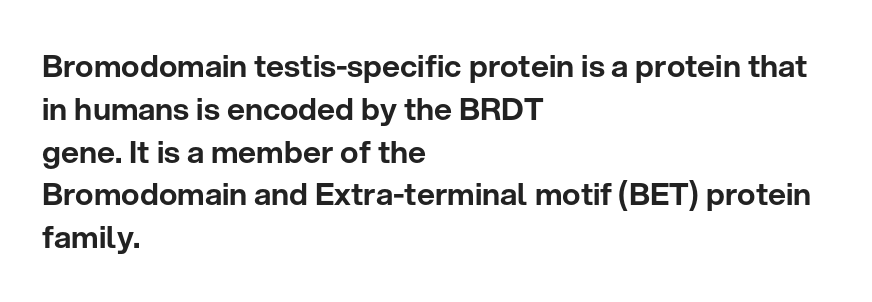
The image shows 31 px sans-serif type, upright; set left-aligned, normal line spacing (1.38x), normal letter spacing, not underlined; low stroke contrast and a medium x-height.
